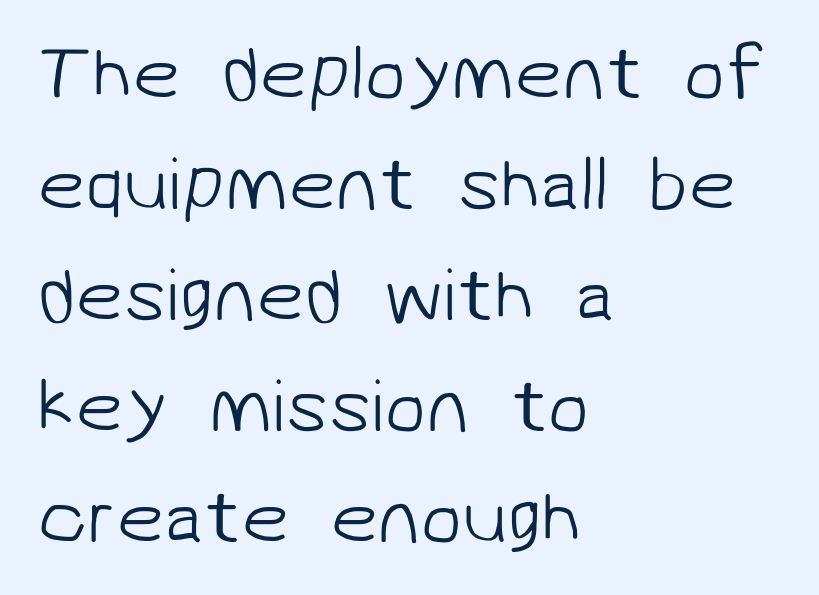
The image shows 76 px light sans-serif type; set left-aligned, normal line spacing (1.46x), normal letter spacing, not underlined; low stroke contrast and a medium x-height.
